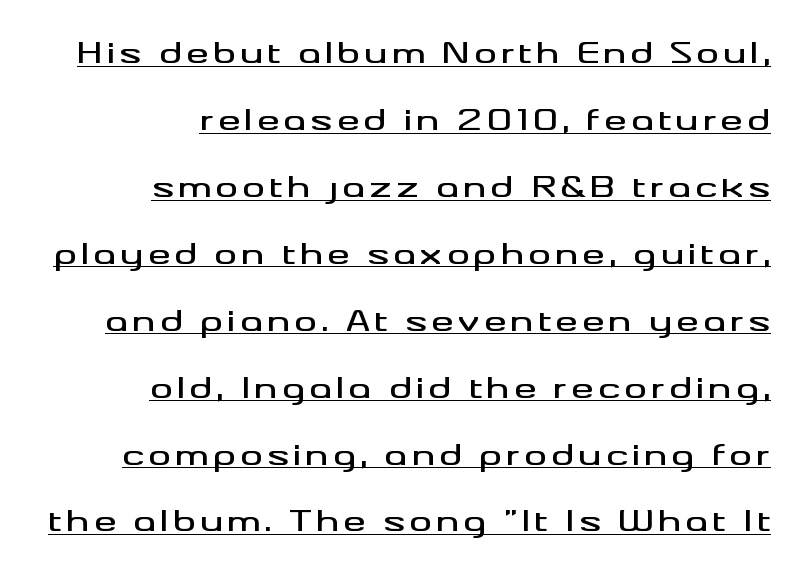
{"serif": "no", "italic": "no", "width": "wide", "stroke_contrast": "medium", "x_height": "small", "monospaced": "no", "underline": "yes", "align": "right", "line_spacing": "loose", "line_spacing_ratio": 2.39, "glyph_px": 28}
